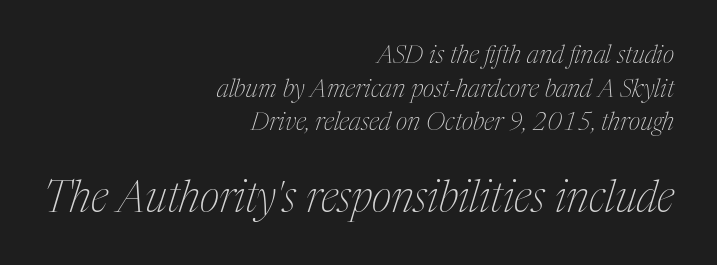
The image shows 43 px thin, condensed serif type, italic (leaning right); set right-aligned, normal line spacing (1.35x), normal letter spacing, not underlined; the second (bottom) block is 1.72x larger; medium stroke contrast and a medium x-height.
